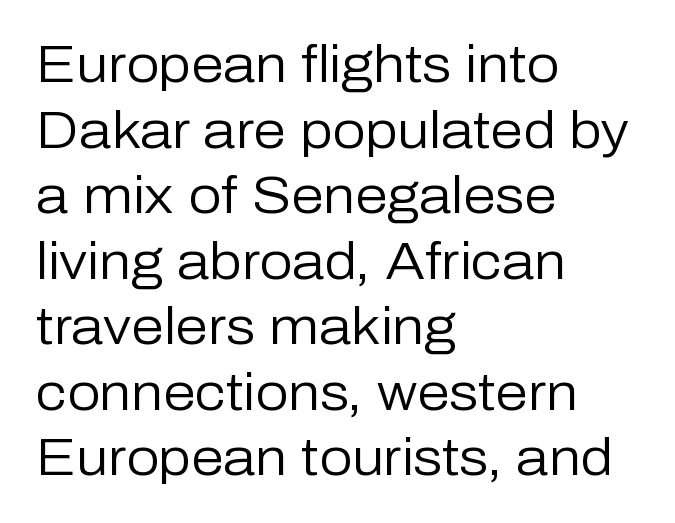
{"serif": "no", "italic": "no", "bold": "no", "weight": "regular", "width": "normal", "stroke_contrast": "low", "x_height": "medium", "monospaced": "no", "underline": "no", "align": "left", "line_spacing": "normal", "line_spacing_ratio": 1.26, "letter_spacing": "normal", "letter_spacing_em": 0.0, "glyph_px": 52}
